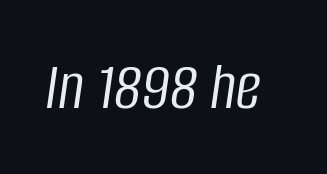
Observe the ordinary spacing: letters are neighbours, not strangers. The space directly below the letters is spotless. The face looks like a standard text weight, possibly lighter. Do the characters align in a grid? No, the font is proportional.
